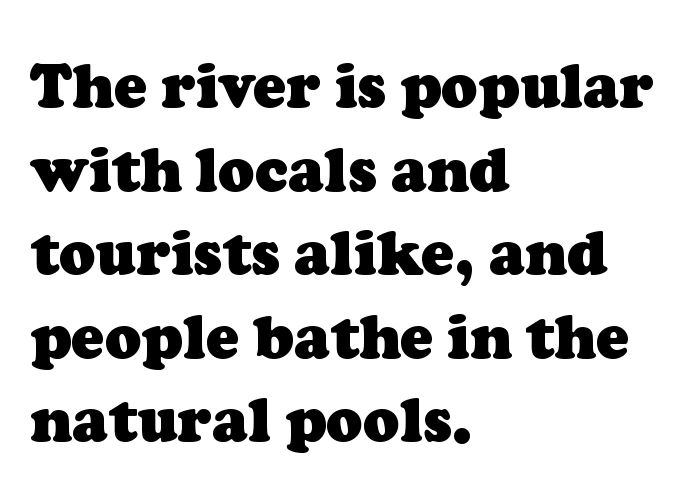
Q: Is the text bold? A: Yes.
Q: Is the typeface a serif or a sans-serif typeface? A: Serif.
Q: Is the text underlined? A: No.
Q: How is the paragraph aligned? A: Left-aligned.
Q: Is the spacing between letters normal or unusually wide? A: Normal.
Q: Is the spacing between lines tight, normal or loose? A: Normal.
Q: Width (condensed, normal, or wide)? A: Normal.
Q: Stroke contrast? A: Low.
Q: x-height? A: Medium.
Q: Monospaced? A: No.
